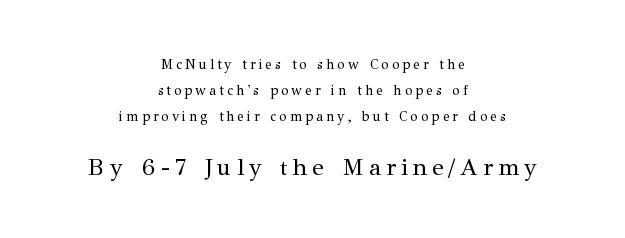
The whitespace from short lines is split evenly between both sides. The letters stand straight up with perfectly vertical stems. Heaviness? Minimal to ordinary, like unemphasized prose. These two chunks differ in scale, with the bottom chunk taking the larger measure. The line texture is sparse and dotted thanks to wide tracking.
